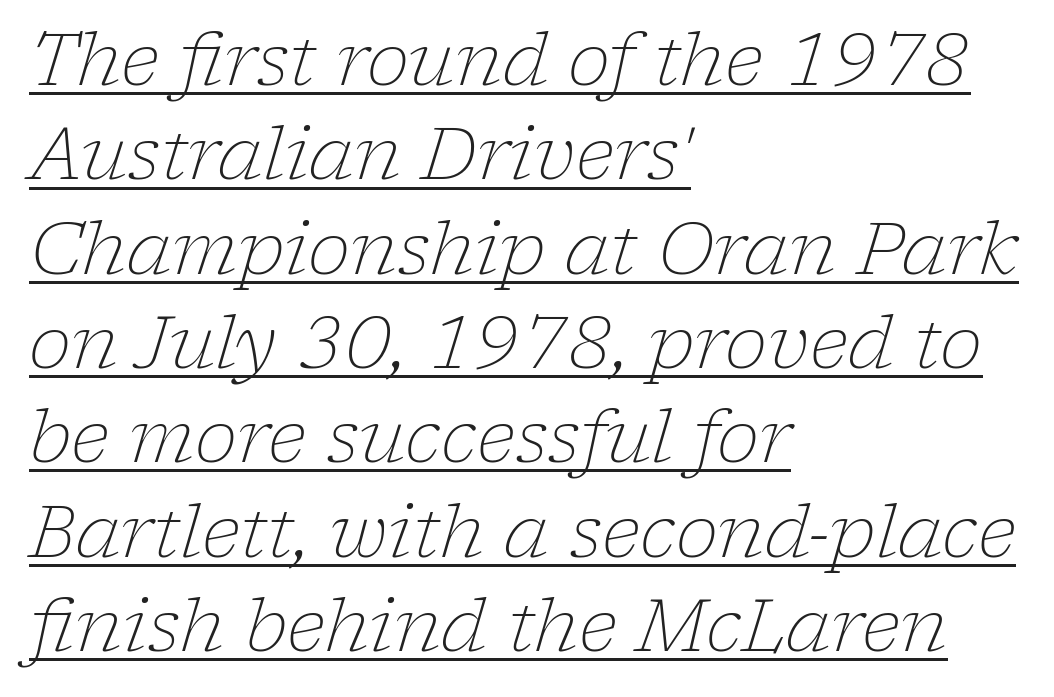
{"serif": "yes", "italic": "yes", "lean": "right", "slant_degrees": 17, "bold": "no", "weight": "light", "width": "normal", "stroke_contrast": "low", "x_height": "medium", "monospaced": "no", "underline": "yes", "align": "left", "line_spacing": "normal", "line_spacing_ratio": 1.31, "letter_spacing": "normal", "letter_spacing_em": 0.0, "glyph_px": 72}
